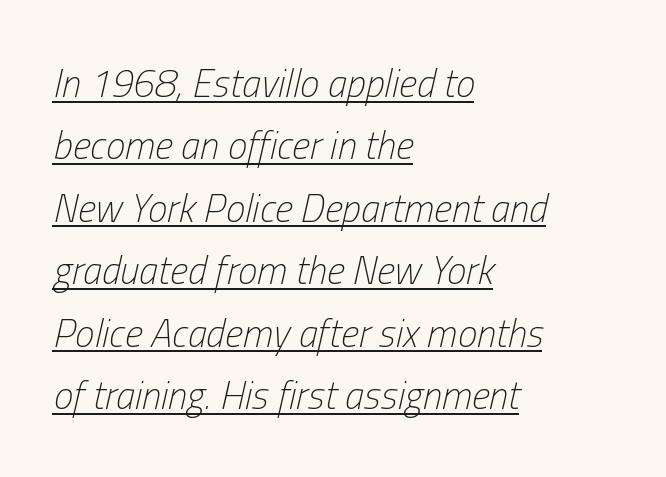
The image shows 39 px light, condensed type, italic (leaning right); set left-aligned, normal line spacing (1.6x), normal letter spacing, underlined; low stroke contrast and a medium x-height.
